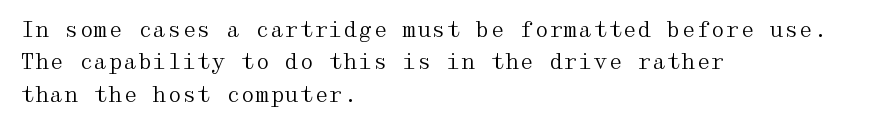
Words float on clear page, feet unadorned. Letters have the restrained weight of plain body copy at most. Horizontal alignment here is leftward, the default for most running prose. Whoever set this chose a conventional vertical rhythm. This sample uses an upright cut, with every glyph sitting square on the baseline.
